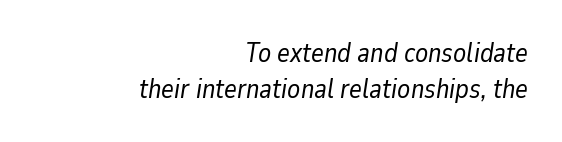
Stroke mass is kept to a normal reading level or below. If you drew a ruler down the right edge, every line would touch it. This is oblique type, the kind used for emphasis or titles. Standard letterfit; no display-style spreading of the glyphs. Rows of type keep a routine distance in the vertical direction. The strip under each line holds only bare page.
